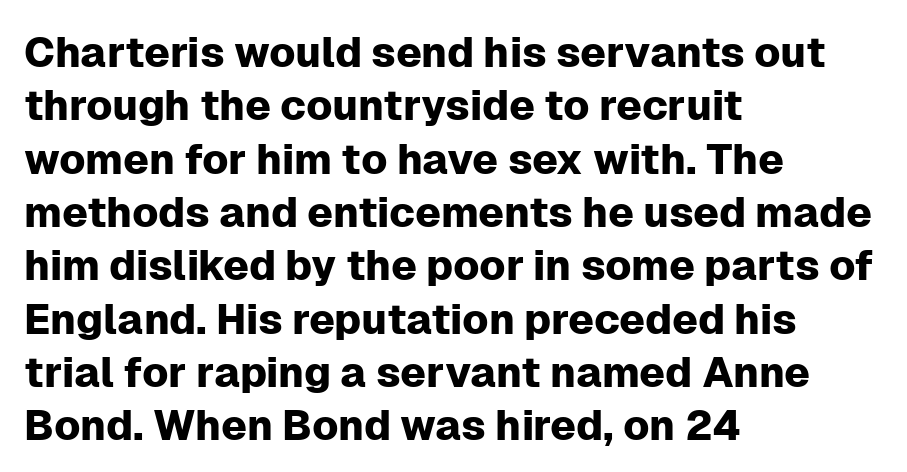
Q: Is the text italic (slanted)? A: No, it is upright.
Q: Is the typeface a serif or a sans-serif typeface? A: Sans-serif.
Q: Is the text underlined? A: No.
Q: How is the paragraph aligned? A: Left-aligned.
Q: Is the spacing between letters normal or unusually wide? A: Normal.
Q: Is the spacing between lines tight, normal or loose? A: Normal.
Q: Width (condensed, normal, or wide)? A: Normal.
Q: Stroke contrast? A: Low.
Q: x-height? A: Medium.
Q: Monospaced? A: No.
